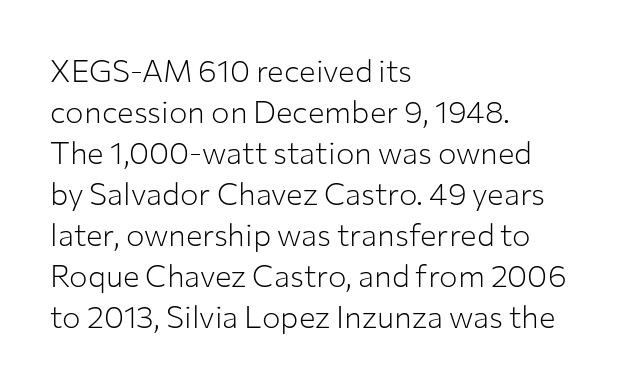
The image shows 31 px light sans-serif type, upright; set left-aligned, normal line spacing (1.32x), normal letter spacing, not underlined; low stroke contrast and a medium x-height.
